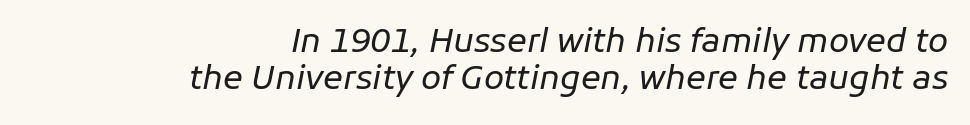
Heaviness? Minimal to ordinary, like unemphasized prose. Between one letter and the next there's only the usual sliver of space. This sample has the flowing, uneven cadence of proportional lettering. Line spacing here is tight. The strip under each line holds only bare page. Rendered with sloped, italic letterforms.
